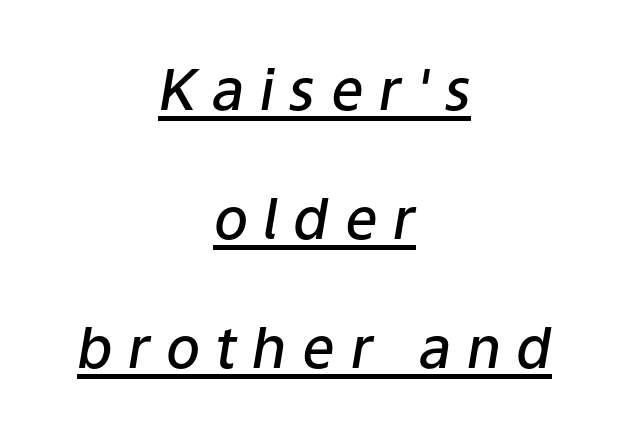
The image shows 57 px semibold type, italic (leaning right); set centered, loose line spacing (2.26x), unusually wide letter spacing (+0.27 em), underlined; low stroke contrast and a medium x-height.
